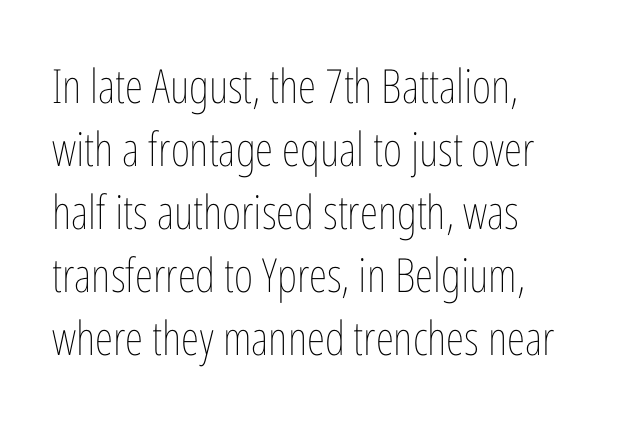
Q: Is the text bold? A: No.
Q: Is the text italic (slanted)? A: No, it is upright.
Q: Is the text underlined? A: No.
Q: How is the paragraph aligned? A: Left-aligned.
Q: Is the spacing between letters normal or unusually wide? A: Normal.
Q: Is the spacing between lines tight, normal or loose? A: Normal.
Q: Width (condensed, normal, or wide)? A: Condensed.
Q: Stroke contrast? A: Low.
Q: x-height? A: Medium.
Q: Monospaced? A: No.
